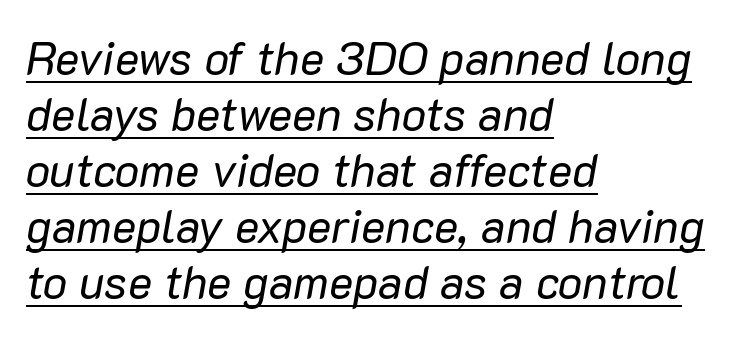
{"italic": "yes", "lean": "right", "slant_degrees": 10, "bold": "no", "weight": "regular", "width": "normal", "stroke_contrast": "low", "x_height": "medium", "monospaced": "no", "underline": "yes", "align": "left", "line_spacing_ratio": 1.22, "letter_spacing": "normal", "letter_spacing_em": 0.0, "glyph_px": 46}
